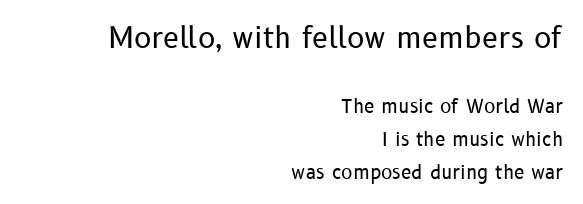
The image shows 29 px regular-weight sans-serif type, upright; set right-aligned, line spacing 1.74x, normal letter spacing, not underlined; the first (top) block is 1.53x larger; low stroke contrast and a medium x-height.
